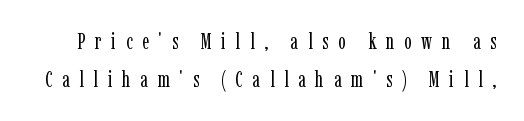
Decoration check: the copy has no underline. The tracking jumps out immediately: characters are airy and widely separated. The letters stand upright; this is a roman face. Is the type heavy? It reads as light-to-regular instead.
